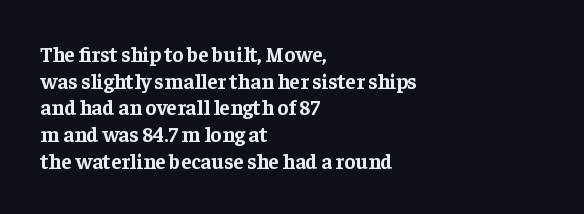
Honestly, the row spacing looks completely unremarkable. Posture: upright roman. Plenty of ink on the page — the face is bold. Typeset ragged right — the left edge is the straight one.
